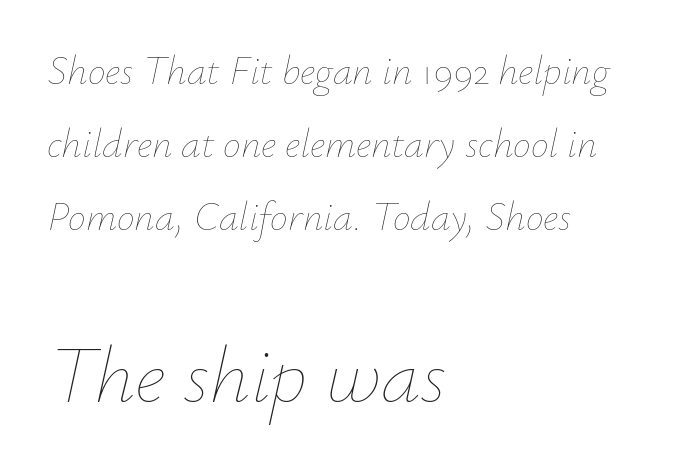
Q: Is the text bold? A: No.
Q: Is the text italic (slanted)? A: Yes, it leans right by about 12 degrees.
Q: Is the text underlined? A: No.
Q: How is the paragraph aligned? A: Left-aligned.
Q: Is the spacing between letters normal or unusually wide? A: Normal.
Q: Which block of text is set in a larger size, the first (top) or the second (bottom)? A: The second (bottom) one.
Q: Width (condensed, normal, or wide)? A: Normal.
Q: Stroke contrast? A: Low.
Q: x-height? A: Small.
Q: Monospaced? A: No.
